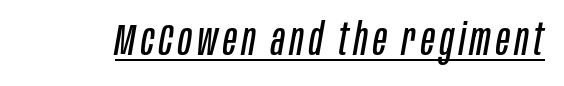
Q: Is the text bold? A: No.
Q: Is the text italic (slanted)? A: Yes, it leans right by about 10 degrees.
Q: Is the text underlined? A: Yes.
Q: Width (condensed, normal, or wide)? A: Condensed.
Q: Stroke contrast? A: Low.
Q: x-height? A: Large.
Q: Monospaced? A: No.
